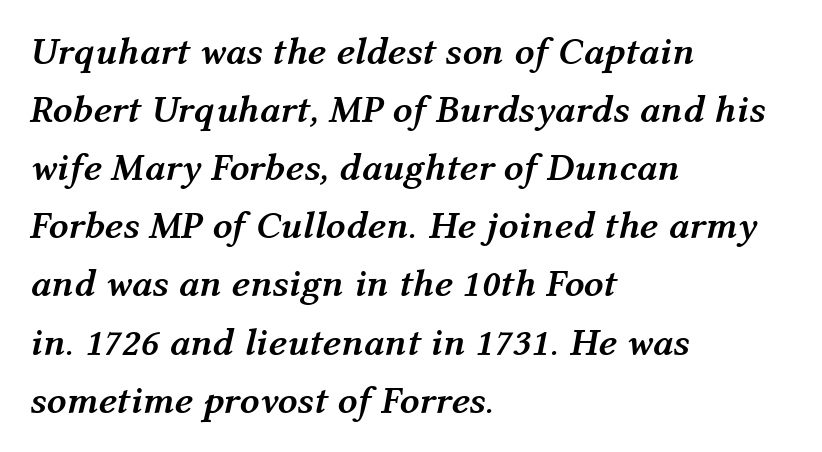
Students, note that the glyphs here touch the page at normal intervals. Letters rest on an invisible, unmarked baseline. The rendering applies a slant to the glyphs. Leading matches the norm, producing a regular column.
